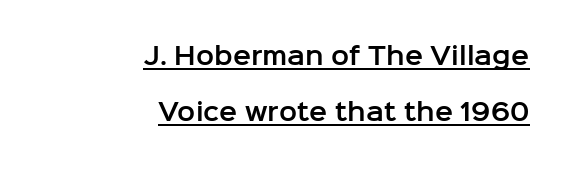
Q: Is the text italic (slanted)? A: No, it is upright.
Q: Is the text underlined? A: Yes.
Q: How is the paragraph aligned? A: Right-aligned.
Q: Is the spacing between letters normal or unusually wide? A: Normal.
Q: Is the spacing between lines tight, normal or loose? A: Loose.
